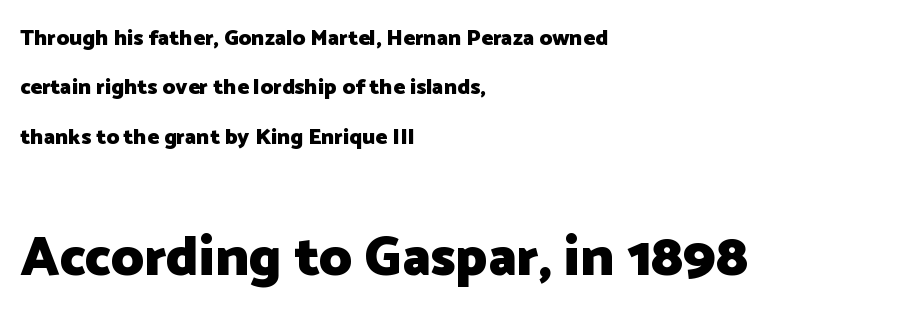
Q: Is the text bold? A: Yes.
Q: Is the text italic (slanted)? A: No, it is upright.
Q: Is the typeface a serif or a sans-serif typeface? A: Sans-serif.
Q: Is the text underlined? A: No.
Q: How is the paragraph aligned? A: Left-aligned.
Q: Is the spacing between letters normal or unusually wide? A: Normal.
Q: Is the spacing between lines tight, normal or loose? A: Loose.
Q: Which block of text is set in a larger size, the first (top) or the second (bottom)? A: The second (bottom) one.
Q: Width (condensed, normal, or wide)? A: Normal.
Q: Stroke contrast? A: Low.
Q: x-height? A: Medium.
Q: Monospaced? A: No.
